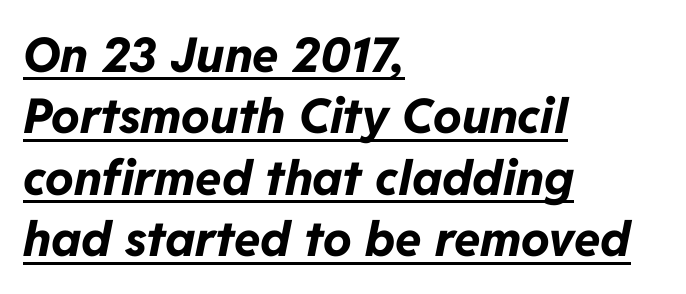
The lines in this sample share a left origin and differ only in where they stop. Spacing between characters is what you'd get straight out of the box. Every word sits above its own underline. How would I describe the line gaps? Plain and ordinary. Thick stems and heavy bowls — unmistakably bold.
